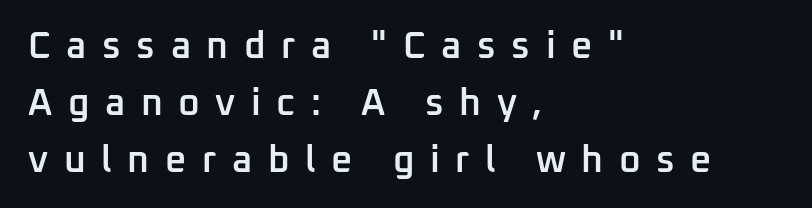
The image shows 37 px semibold sans-serif type, upright; set left-aligned, normal line spacing (1.54x), unusually wide letter spacing (+0.42 em), not underlined; low stroke contrast and a medium x-height.
